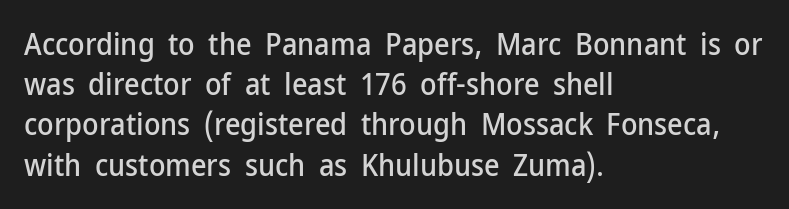
The image shows 30 px sans-serif type, upright; set left-aligned, normal line spacing (1.34x), normal letter spacing, not underlined; low stroke contrast and a medium x-height.
